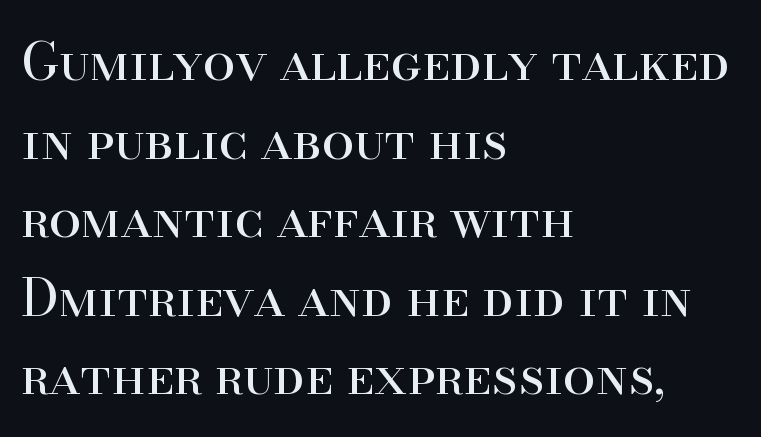
{"serif": "yes", "italic": "no", "bold": "no", "weight": "regular", "width": "normal", "stroke_contrast": "high", "x_height": "small", "monospaced": "no", "underline": "no", "align": "left", "line_spacing": "normal", "line_spacing_ratio": 1.51, "letter_spacing": "normal", "letter_spacing_em": 0.0, "glyph_px": 52}
